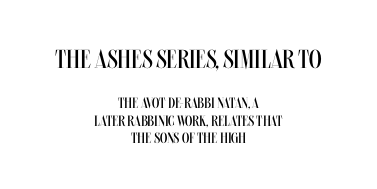
Q: Is the text bold? A: No.
Q: Is the text italic (slanted)? A: No, it is upright.
Q: Is the text underlined? A: No.
Q: How is the paragraph aligned? A: Centered.
Q: Is the spacing between letters normal or unusually wide? A: Normal.
Q: Which block of text is set in a larger size, the first (top) or the second (bottom)? A: The first (top) one.
